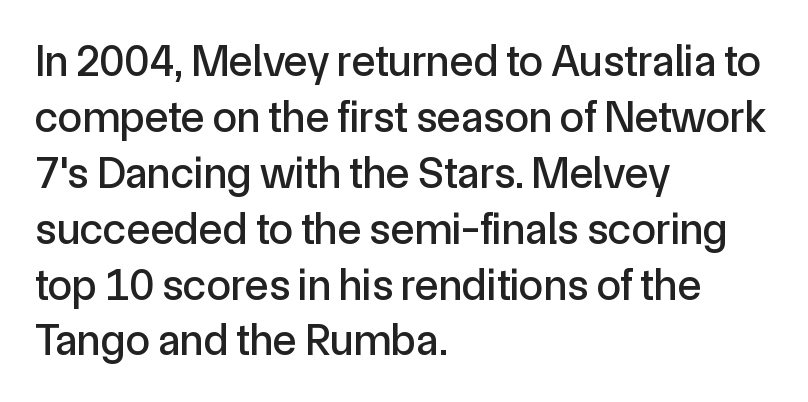
{"serif": "no", "italic": "no", "width": "normal", "x_height": "medium", "monospaced": "no", "underline": "no", "align": "left", "line_spacing": "normal", "line_spacing_ratio": 1.27, "letter_spacing": "normal", "letter_spacing_em": 0.0, "glyph_px": 44}
